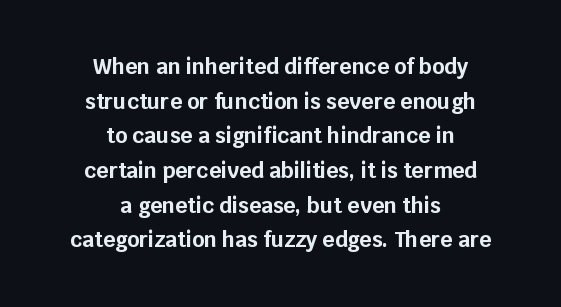
Inter-character spacing is left at the font's built-in metrics. Set as a true bold cut, around the 700 mark. The rag falls on both sides of this text block equally. Honestly, the row spacing looks completely unremarkable. Characters remain perfectly vertical along every line.
